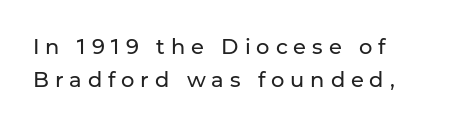
Italic: no, the glyphs are upright roman. How would I describe the line gaps? Plain and ordinary. The paragraph shown leans on its left margin. What stands out about the letter spacing? Its width — letters are far apart. Nothing heavy about these letters — not bold at all. Has an underline been added? It has not.
